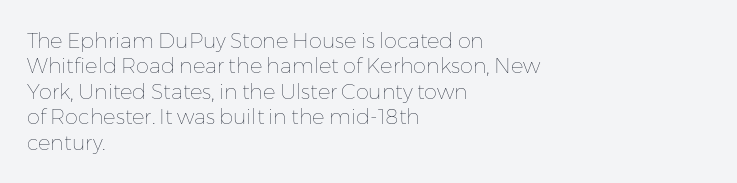
Q: Is the text bold? A: No.
Q: Is the text italic (slanted)? A: No, it is upright.
Q: Is the text underlined? A: No.
Q: How is the paragraph aligned? A: Left-aligned.
Q: Is the spacing between letters normal or unusually wide? A: Normal.
